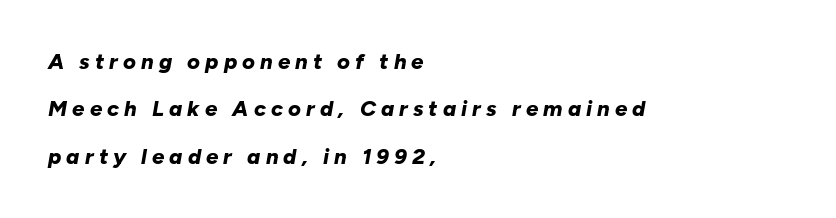
The image shows 22 px bold type, italic (leaning right); set left-aligned, loose line spacing (2.15x), unusually wide letter spacing (+0.23 em), not underlined.
